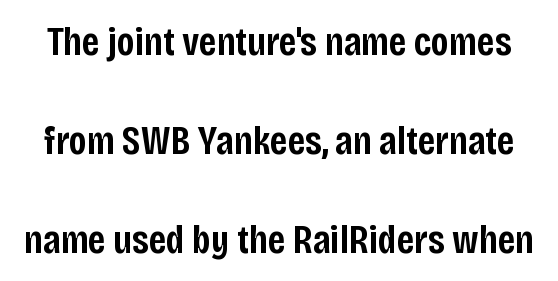
{"serif": "no", "italic": "no", "bold": "semi", "weight": "semibold", "width": "condensed", "stroke_contrast": "low", "x_height": "large", "monospaced": "no", "underline": "no", "line_spacing": "loose", "line_spacing_ratio": 2.41, "letter_spacing": "normal", "letter_spacing_em": 0.0, "glyph_px": 41}
